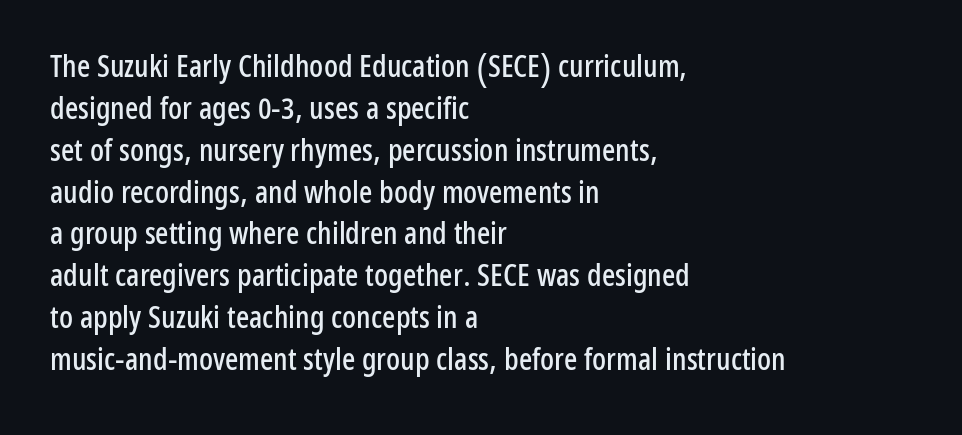
The image shows 31 px condensed sans-serif type, upright; set left-aligned, normal line spacing (1.35x), normal letter spacing, not underlined; low stroke contrast and a medium x-height.
